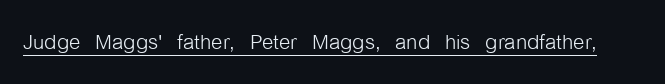
The image shows 29 px light, condensed sans-serif type, upright; set normal letter spacing, underlined; low stroke contrast and a medium x-height.
